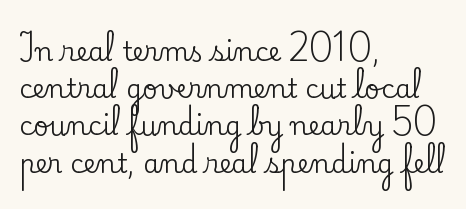
{"italic": "no", "underline": "no", "align": "left", "line_spacing": "normal", "line_spacing_ratio": 1.43, "letter_spacing": "normal", "letter_spacing_em": 0.0, "glyph_px": 26}
